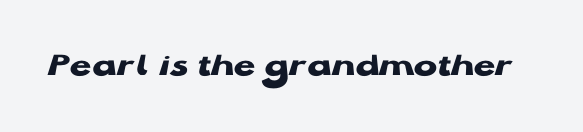
The image shows 35 px heavy, wide sans-serif type, upright; set normal letter spacing, not underlined; low stroke contrast and a medium x-height.
